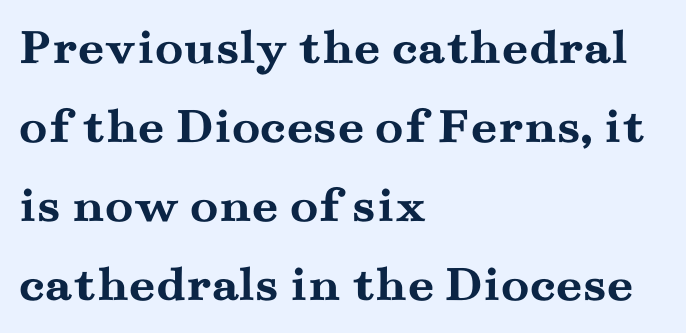
Observe the ordinary spacing: letters are neighbours, not strangers. The rendering shows small feet on the letterforms — a serif design. Has an underline been added? It has not. Italic? Not at all — the glyphs are vertical. What weight is shown? A full bold with thick strokes.
